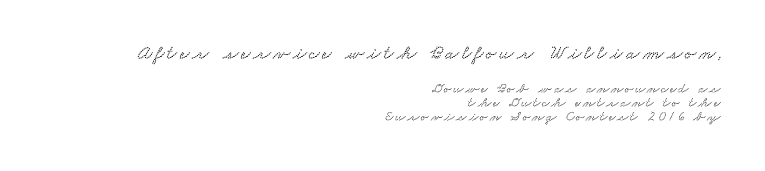
Q: Is the text underlined? A: No.
Q: How is the paragraph aligned? A: Right-aligned.
Q: Is the spacing between lines tight, normal or loose? A: Tight.
Q: Which block of text is set in a larger size, the first (top) or the second (bottom)? A: The first (top) one.
